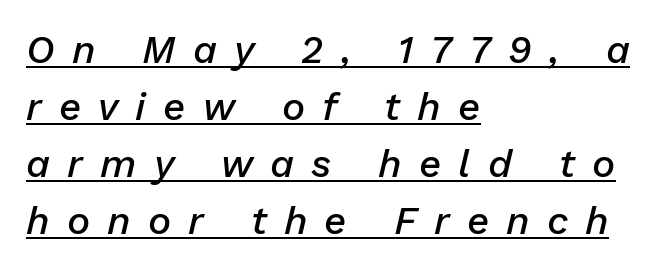
{"italic": "yes", "lean": "right", "slant_degrees": 13, "bold": "semi", "weight": "semibold", "width": "normal", "stroke_contrast": "low", "x_height": "medium", "monospaced": "no", "underline": "yes", "align": "left", "line_spacing": "normal", "line_spacing_ratio": 1.46, "letter_spacing": "wide", "letter_spacing_em": 0.44, "glyph_px": 39}
